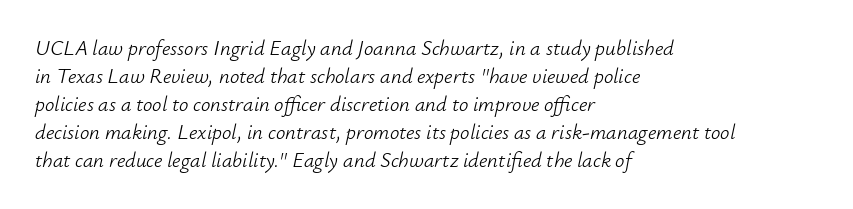
The lines are quadded left. Horizontal bands of white between lines are of average thickness. No extra tracking has been applied to these lines. You can tell it's italic because the verticals aren't actually vertical. Weight: not bold — regular or lighter.
